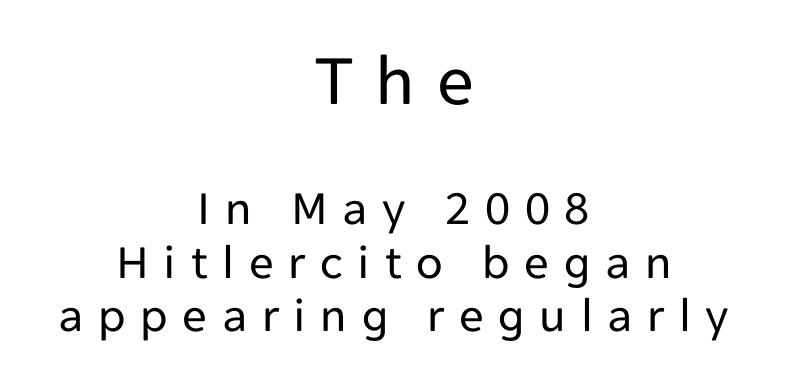
{"serif": "no", "italic": "no", "bold": "no", "weight": "regular", "width": "normal", "stroke_contrast": "low", "x_height": "medium", "monospaced": "no", "underline": "no", "align": "center", "line_spacing": "tight", "line_spacing_ratio": 1.1, "letter_spacing": "wide", "letter_spacing_em": 0.3, "larger_block": "first", "size_ratio": 1.49, "glyph_px": 73}
